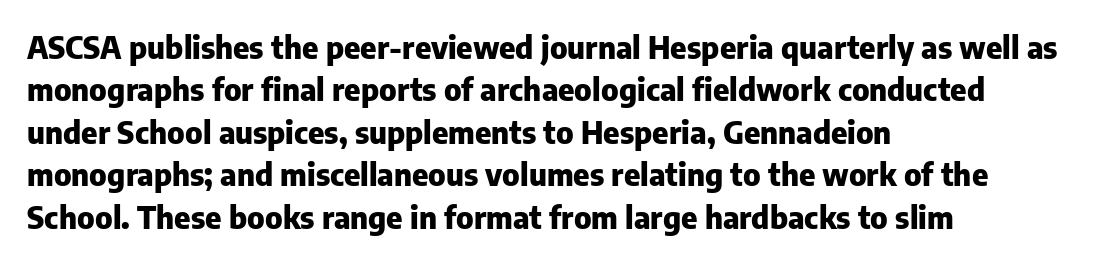
The image shows 31 px heavy sans-serif type, upright; set left-aligned, normal line spacing (1.37x), normal letter spacing, not underlined; low stroke contrast and a medium x-height.
